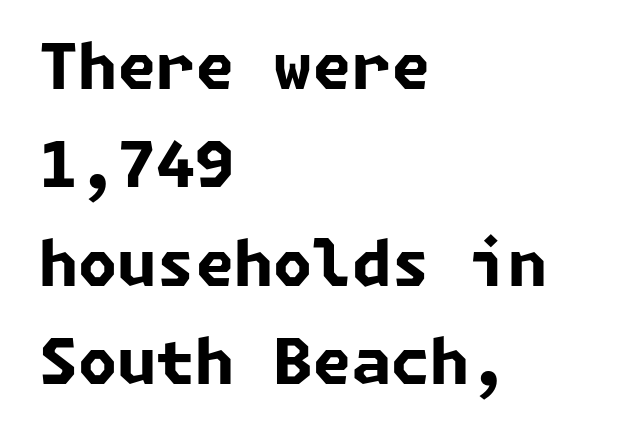
{"serif": "no", "bold": "yes", "weight": "bold", "width": "normal", "stroke_contrast": "low", "x_height": "medium", "underline": "no", "align": "left", "line_spacing": "normal", "line_spacing_ratio": 1.56, "letter_spacing": "normal", "letter_spacing_em": 0.0, "glyph_px": 63}
